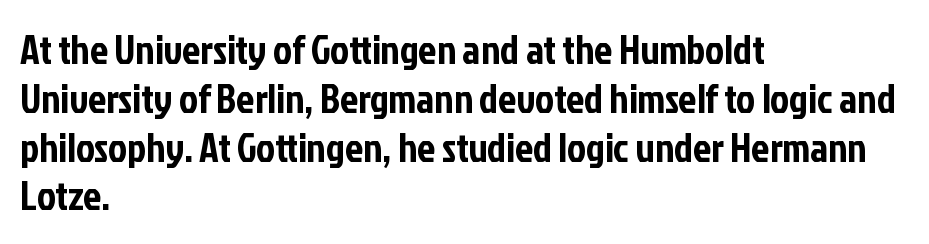
The tracking reads as untouched default to a designer's eye. Observe the absence of serifs on each vertical stroke in this sample. Does the lettering tilt? It doesn't — this is upright. This sample has the flowing, uneven cadence of proportional lettering. Check the space under the baseline: it is left empty.
